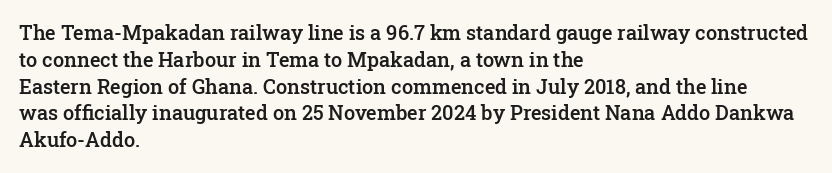
Q: Is the text bold? A: Semi-bold.
Q: Is the text italic (slanted)? A: No, it is upright.
Q: Is the text underlined? A: No.
Q: How is the paragraph aligned? A: Left-aligned.
Q: Is the spacing between letters normal or unusually wide? A: Normal.
Q: Is the spacing between lines tight, normal or loose? A: Normal.
